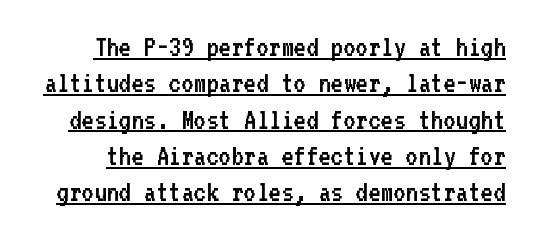
The image shows 30 px regular-weight sans-serif type, upright, monospaced; set line spacing 1.21x, normal letter spacing, underlined; low stroke contrast and a medium x-height.
